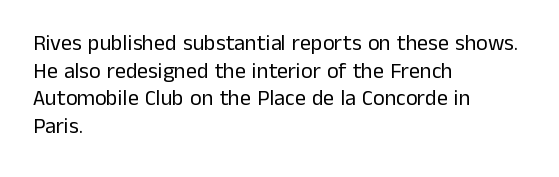
Q: Is the text bold? A: No.
Q: Is the text italic (slanted)? A: No, it is upright.
Q: Is the text underlined? A: No.
Q: How is the paragraph aligned? A: Left-aligned.
Q: Is the spacing between letters normal or unusually wide? A: Normal.
Q: Is the spacing between lines tight, normal or loose? A: Normal.
